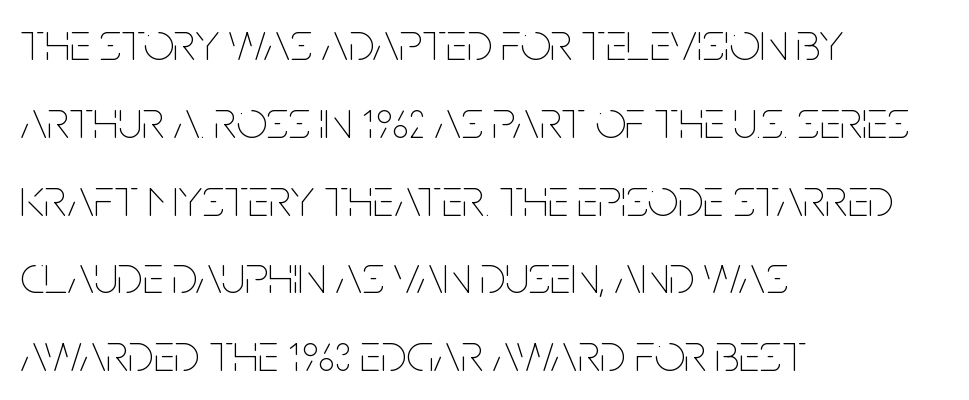
{"italic": "no", "bold": "no", "weight": "thin", "width": "condensed", "stroke_contrast": "low", "x_height": "large", "monospaced": "no", "underline": "no", "align": "left", "line_spacing": "normal", "line_spacing_ratio": 1.44, "letter_spacing": "normal", "letter_spacing_em": 0.0, "glyph_px": 54}
